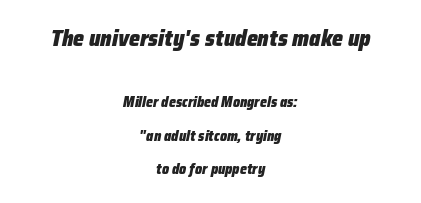
The image shows 22 px bold type, italic (leaning right); set centered, loose line spacing (2.39x), normal letter spacing, not underlined; the first (top) block is 1.57x larger.
